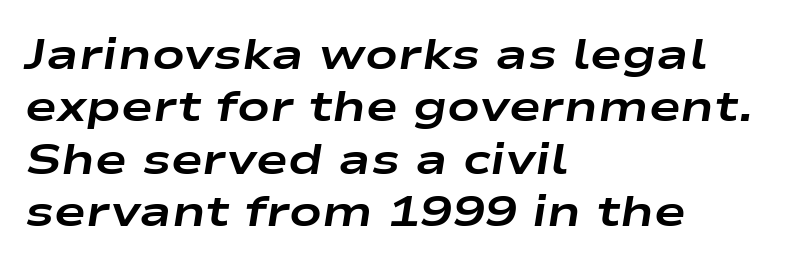
Strong, thick strokes mark this as bold type. Unmarked baselines from the first word to the last. This sample is left-justified, so line endings fall wherever the words run out. You could call the tracking neutral — neither tight nor loose. The rendering uses natural spacing where letterforms have individual widths.
